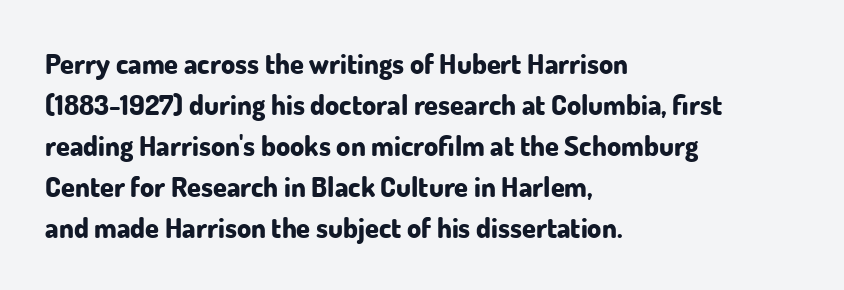
The image shows 28 px bold sans-serif type, upright; set left-aligned, normal line spacing (1.46x), normal letter spacing, not underlined; low stroke contrast and a small x-height.
